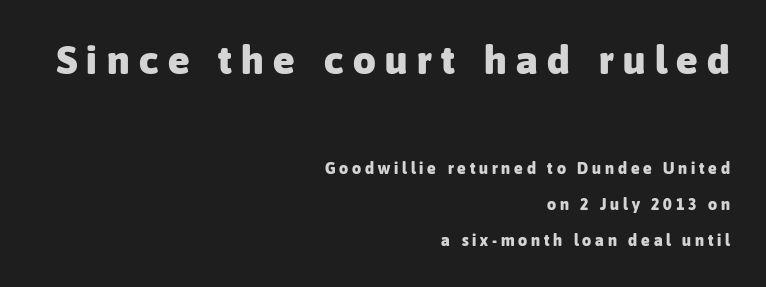
Q: Is the text bold? A: Yes.
Q: Is the text italic (slanted)? A: No, it is upright.
Q: Is the typeface a serif or a sans-serif typeface? A: Sans-serif.
Q: Is the text underlined? A: No.
Q: How is the paragraph aligned? A: Right-aligned.
Q: Is the spacing between letters normal or unusually wide? A: Unusually wide.
Q: Is the spacing between lines tight, normal or loose? A: Loose.
Q: Which block of text is set in a larger size, the first (top) or the second (bottom)? A: The first (top) one.
Q: Width (condensed, normal, or wide)? A: Normal.
Q: Stroke contrast? A: Low.
Q: x-height? A: Medium.
Q: Monospaced? A: No.
